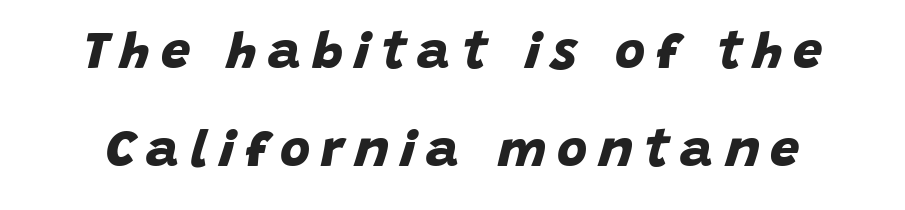
Q: Is the text bold? A: Yes.
Q: Is the typeface a serif or a sans-serif typeface? A: Sans-serif.
Q: Is the text underlined? A: No.
Q: Is the spacing between letters normal or unusually wide? A: Unusually wide.
Q: Width (condensed, normal, or wide)? A: Normal.
Q: Stroke contrast? A: Low.
Q: x-height? A: Large.
Q: Monospaced? A: No.
